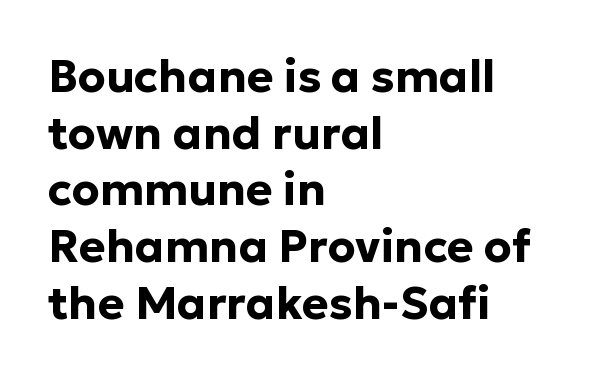
Horizontally, the lines are justified to the leading edge only. Here the glyphs are tracked normally, forming tight word shapes. Serif or sans? Sans — the stroke terminals are bare. A dark, heavy texture on the line: the type is bold. Ascenders rise straight up at ninety degrees. Regarding leading, the lines here are spaced in the standard way.
